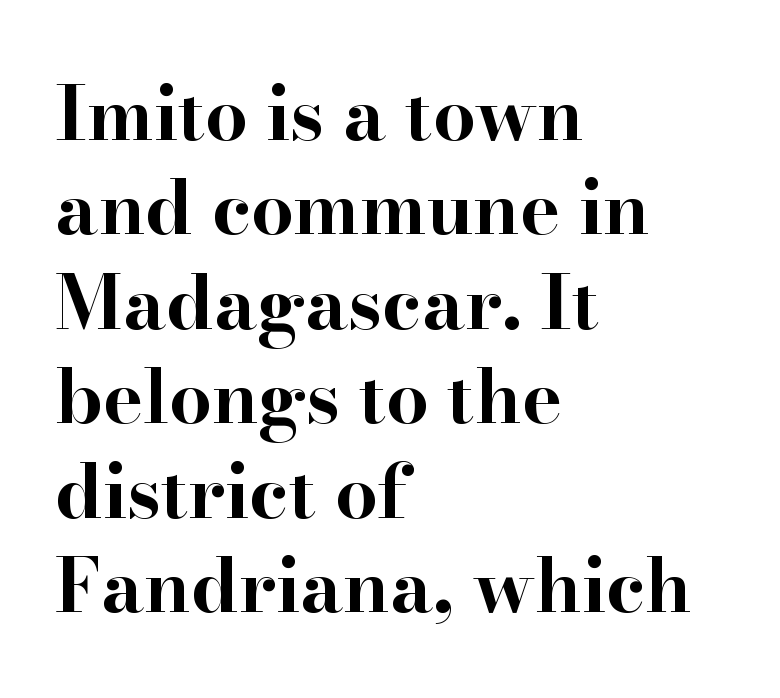
Q: Is the text bold? A: Yes.
Q: Is the text italic (slanted)? A: No, it is upright.
Q: Is the typeface a serif or a sans-serif typeface? A: Serif.
Q: Is the text underlined? A: No.
Q: How is the paragraph aligned? A: Left-aligned.
Q: Is the spacing between letters normal or unusually wide? A: Normal.
Q: Is the spacing between lines tight, normal or loose? A: Normal.
Q: Width (condensed, normal, or wide)? A: Wide.
Q: Stroke contrast? A: High.
Q: x-height? A: Small.
Q: Monospaced? A: No.
